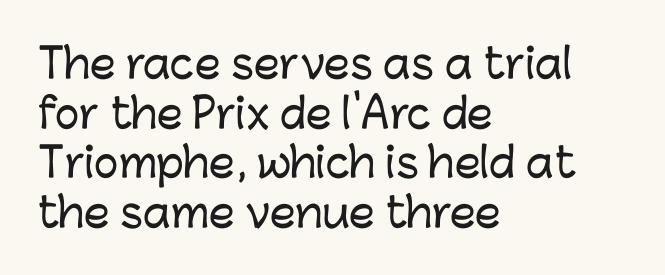
Q: Is the text italic (slanted)? A: No, it is upright.
Q: Is the typeface a serif or a sans-serif typeface? A: Sans-serif.
Q: Is the text underlined? A: No.
Q: How is the paragraph aligned? A: Left-aligned.
Q: Is the spacing between letters normal or unusually wide? A: Normal.
Q: Width (condensed, normal, or wide)? A: Normal.
Q: Stroke contrast? A: Low.
Q: x-height? A: Medium.
Q: Monospaced? A: No.
